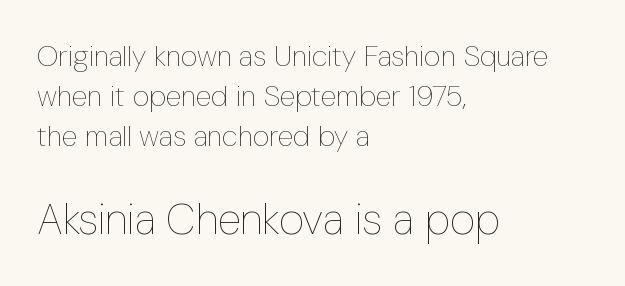
Q: Is the text bold? A: No.
Q: Is the text italic (slanted)? A: No, it is upright.
Q: Is the text underlined? A: No.
Q: How is the paragraph aligned? A: Left-aligned.
Q: Is the spacing between letters normal or unusually wide? A: Normal.
Q: Is the spacing between lines tight, normal or loose? A: Normal.
Q: Which block of text is set in a larger size, the first (top) or the second (bottom)? A: The second (bottom) one.
Q: Width (condensed, normal, or wide)? A: Condensed.
Q: Stroke contrast? A: Low.
Q: x-height? A: Medium.
Q: Monospaced? A: No.
